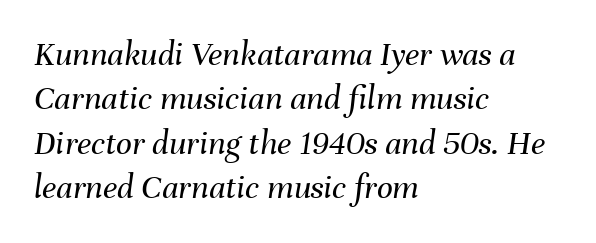
Q: Is the text bold? A: No.
Q: Is the text italic (slanted)? A: Yes, it leans right by about 8 degrees.
Q: Is the text underlined? A: No.
Q: How is the paragraph aligned? A: Left-aligned.
Q: Is the spacing between letters normal or unusually wide? A: Normal.
Q: Is the spacing between lines tight, normal or loose? A: Normal.
Q: Width (condensed, normal, or wide)? A: Normal.
Q: Stroke contrast? A: Medium.
Q: x-height? A: Medium.
Q: Monospaced? A: No.
